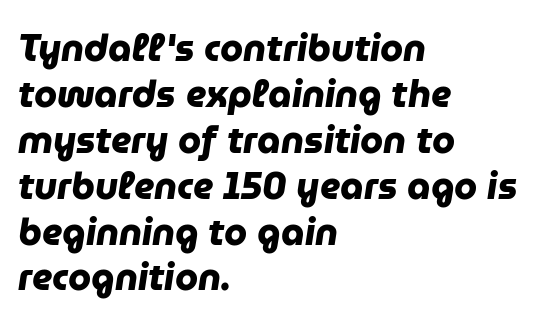
Q: Is the text bold? A: Yes.
Q: Is the typeface a serif or a sans-serif typeface? A: Sans-serif.
Q: Is the text underlined? A: No.
Q: How is the paragraph aligned? A: Left-aligned.
Q: Is the spacing between letters normal or unusually wide? A: Normal.
Q: Width (condensed, normal, or wide)? A: Normal.
Q: Stroke contrast? A: Low.
Q: x-height? A: Medium.
Q: Monospaced? A: No.
